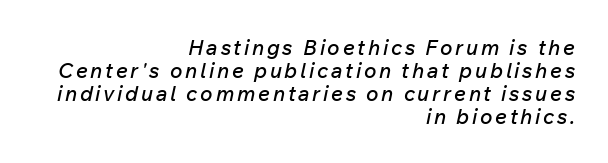
{"italic": "yes", "lean": "right", "slant_degrees": 12, "underline": "no", "align": "right", "line_spacing": "tight", "line_spacing_ratio": 1.09, "glyph_px": 21}
